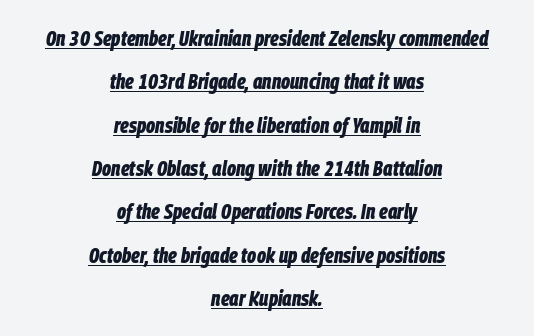
When letters slant like this, we call the style italic. Typographic density is high because the face is bold. Underline: present. A student would call this center alignment; a typographer would say set centered. This sample uses plain, unmodified letter spacing.
